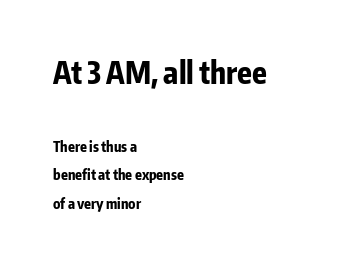
{"serif": "no", "italic": "no", "bold": "yes", "weight": "bold", "width": "condensed", "stroke_contrast": "low", "x_height": "medium", "monospaced": "no", "underline": "no", "align": "left", "line_spacing": "loose", "line_spacing_ratio": 2.01, "letter_spacing": "normal", "letter_spacing_em": 0.0, "larger_block": "first", "size_ratio": 2.14, "glyph_px": 30}
